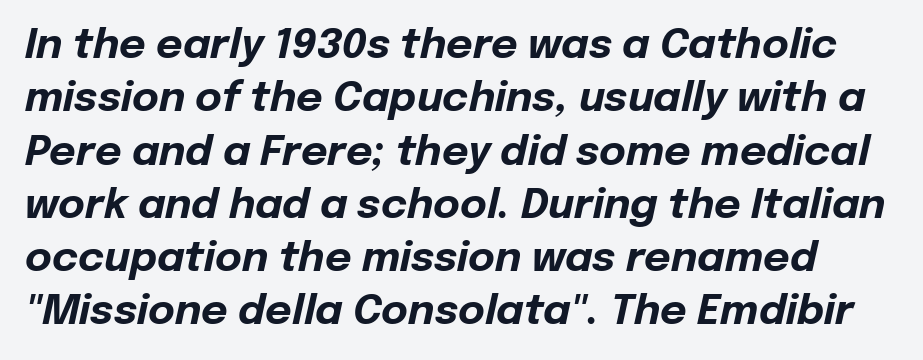
Q: Is the text bold? A: Yes.
Q: Is the text italic (slanted)? A: Yes, it leans right by about 12 degrees.
Q: Is the text underlined? A: No.
Q: Is the spacing between letters normal or unusually wide? A: Normal.
Q: Is the spacing between lines tight, normal or loose? A: Normal.
Q: Width (condensed, normal, or wide)? A: Normal.
Q: Stroke contrast? A: Low.
Q: x-height? A: Medium.
Q: Monospaced? A: No.
